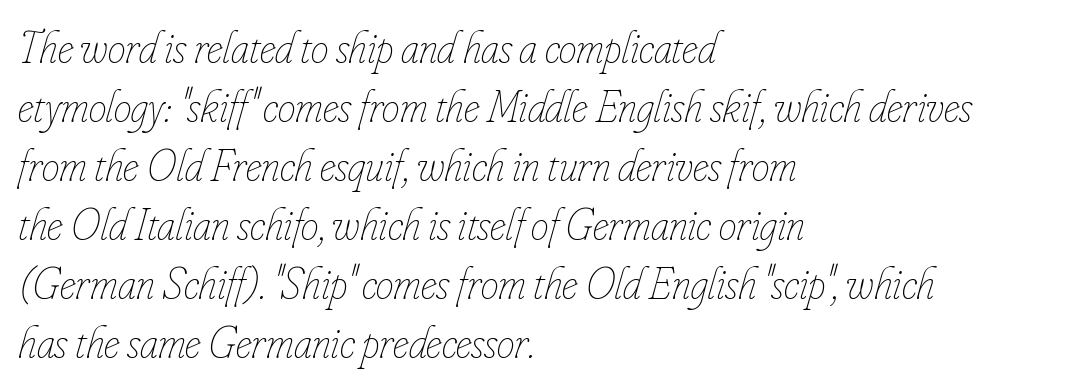
{"italic": "yes", "lean": "right", "slant_degrees": 16, "bold": "no", "weight": "thin", "width": "condensed", "stroke_contrast": "low", "x_height": "small", "monospaced": "no", "underline": "no", "align": "left", "line_spacing": "normal", "line_spacing_ratio": 1.31, "letter_spacing": "normal", "letter_spacing_em": 0.0, "glyph_px": 45}
